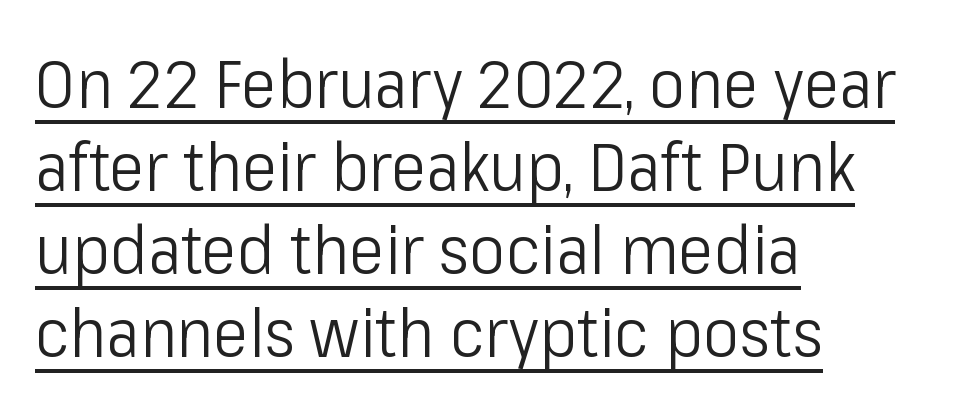
The typesetter has applied underlining to the passage shown. The letters advance in unequal steps, a hallmark of proportional type. Unlike italic type, these characters show no tilt at all. The paragraph has a hard left edge and a soft right edge.
